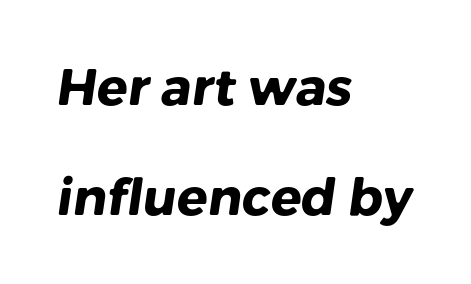
Characters follow at the spacing the type designer built in. Each new line begins a long way beneath the previous one. You could not count columns in this text — the font is proportionally spaced. This rendering employs a face without finishing strokes, i.e., a sans-serif. Every letter is thick-stroked: bold, no question.
